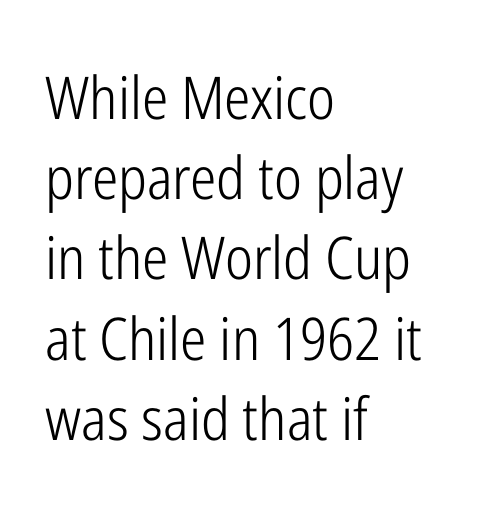
The image shows 59 px light, condensed sans-serif type, upright; set left-aligned, normal line spacing (1.36x), normal letter spacing, not underlined; low stroke contrast and a medium x-height.
